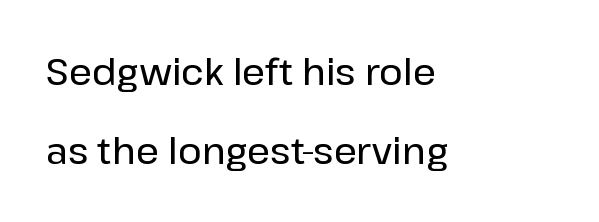
The image shows 36 px sans-serif type, upright; set left-aligned, loose line spacing (2.2x), normal letter spacing, not underlined; low stroke contrast and a medium x-height.
